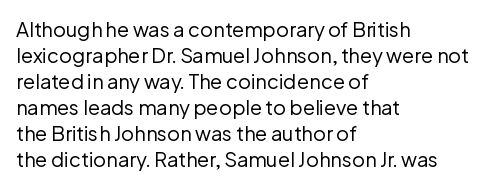
Where is the straight margin? On the left. This sample keeps an unexceptional amount of space between lines. The typesetting does not lean heavy: it is not bold. The gaps between neighbouring characters are ordinary and unremarkable. A clean baseline with only descenders dipping below it.
